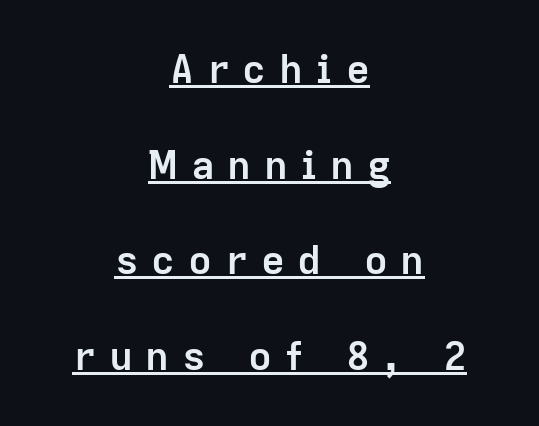
The image shows 40 px semibold sans-serif type, upright; set centered, loose line spacing (2.39x), unusually wide letter spacing (+0.31 em), underlined; low stroke contrast and a medium x-height.
